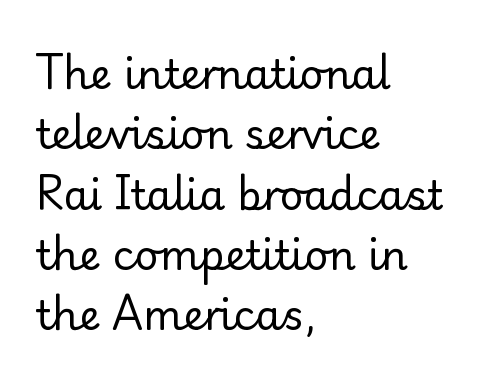
Q: Is the text bold? A: No.
Q: Is the text italic (slanted)? A: No, it is upright.
Q: Is the typeface a serif or a sans-serif typeface? A: Serif.
Q: Is the text underlined? A: No.
Q: How is the paragraph aligned? A: Left-aligned.
Q: Is the spacing between letters normal or unusually wide? A: Normal.
Q: Is the spacing between lines tight, normal or loose? A: Normal.
Q: Width (condensed, normal, or wide)? A: Normal.
Q: Stroke contrast? A: Low.
Q: x-height? A: Small.
Q: Monospaced? A: No.
